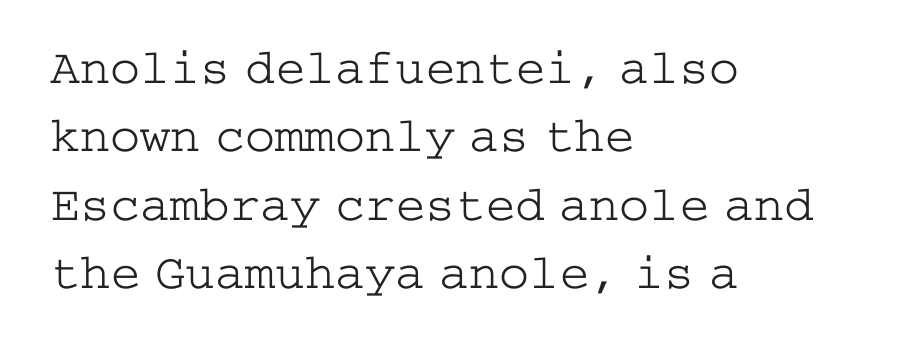
Q: Is the text bold? A: No.
Q: Is the text italic (slanted)? A: No, it is upright.
Q: Is the typeface a serif or a sans-serif typeface? A: Serif.
Q: Is the text underlined? A: No.
Q: How is the paragraph aligned? A: Left-aligned.
Q: Is the spacing between letters normal or unusually wide? A: Normal.
Q: Is the spacing between lines tight, normal or loose? A: Normal.
Q: Width (condensed, normal, or wide)? A: Wide.
Q: Stroke contrast? A: Low.
Q: x-height? A: Medium.
